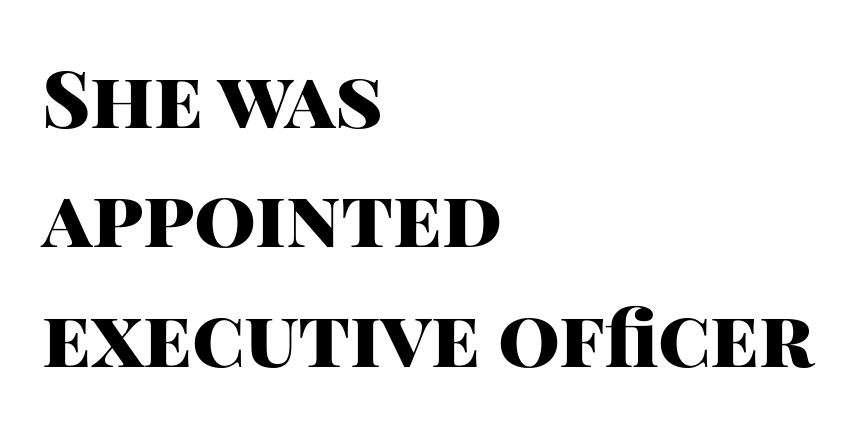
Q: Is the text bold? A: Yes.
Q: Is the text italic (slanted)? A: No, it is upright.
Q: Is the typeface a serif or a sans-serif typeface? A: Sans-serif.
Q: Is the text underlined? A: No.
Q: How is the paragraph aligned? A: Left-aligned.
Q: Is the spacing between letters normal or unusually wide? A: Normal.
Q: Is the spacing between lines tight, normal or loose? A: Normal.
Q: Width (condensed, normal, or wide)? A: Normal.
Q: Stroke contrast? A: High.
Q: x-height? A: Large.
Q: Monospaced? A: No.
